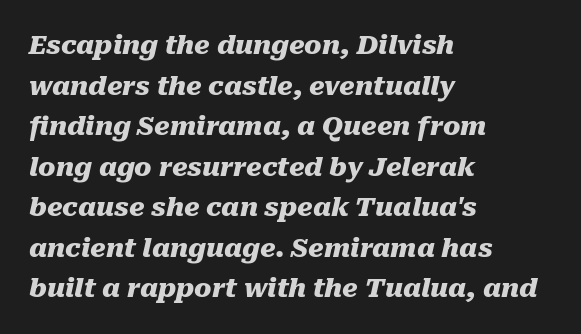
The image shows 26 px bold type, italic (leaning right); set left-aligned, normal line spacing (1.56x), normal letter spacing, not underlined.
